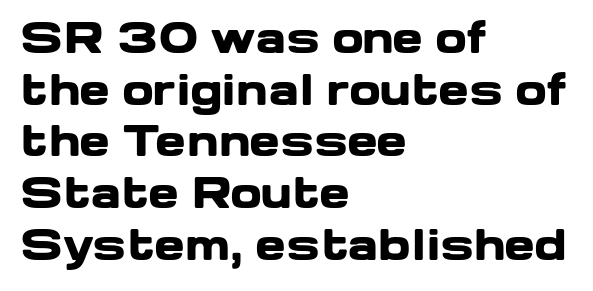
The letters carry no serifs — their stems end cleanly without finishing strokes. Varying glyph widths throughout — classic text-font behaviour. All the whitespace from short lines collects on the right. Chunky letters — that's bold for sure. Nothing unusual about the tracking: characters are spaced as the font intends. Anything drawn beneath the words? Only blank space.
